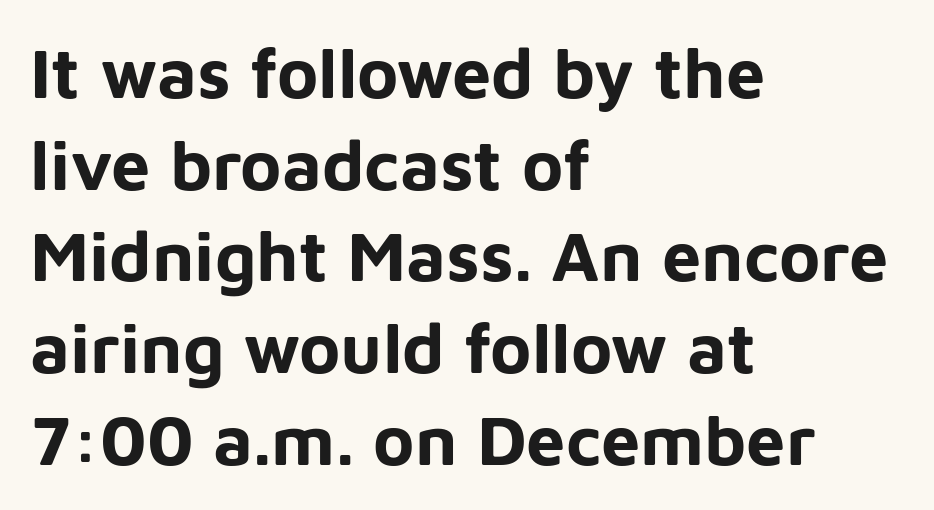
The image shows 70 px bold sans-serif type, upright; set left-aligned, normal line spacing (1.31x), normal letter spacing, not underlined; low stroke contrast and a medium x-height.
